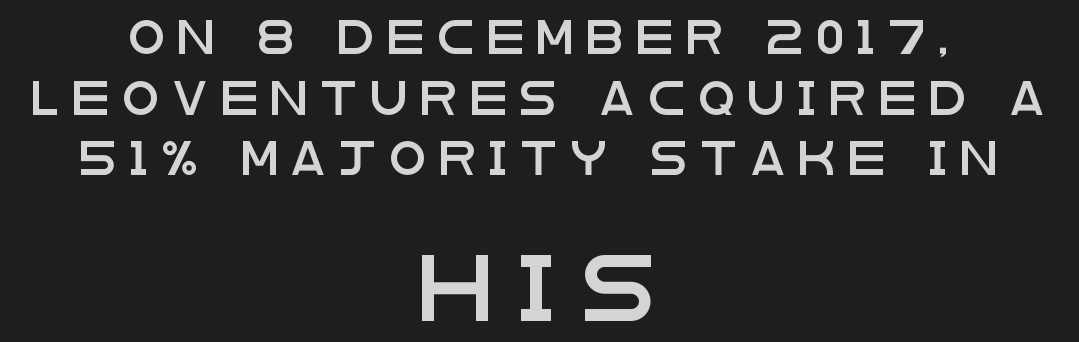
Decoration check: the copy has no underline. Font category for this specimen: sans-serif. Quick note: not italic, upright. Casual observation: everything's sitting right in the middle. A typesetter would call this proportional, since set widths differ per character. The more generous point size was reserved for the lower chunk.
